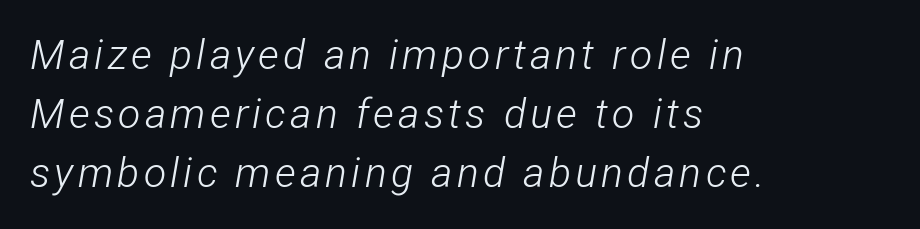
You could not count columns in this text — the font is proportionally spaced. The cut favours lightness, reaching ordinary text weight at its darkest. The whole block is typeset with a tilt. Check under the words: just untouched page.
